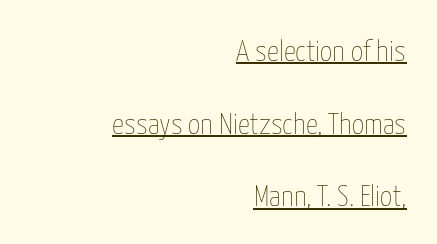
Q: Is the text bold? A: No.
Q: Is the text italic (slanted)? A: No, it is upright.
Q: Is the text underlined? A: Yes.
Q: How is the paragraph aligned? A: Right-aligned.
Q: Is the spacing between letters normal or unusually wide? A: Normal.
Q: Is the spacing between lines tight, normal or loose? A: Loose.
Q: Width (condensed, normal, or wide)? A: Condensed.
Q: Stroke contrast? A: Low.
Q: x-height? A: Medium.
Q: Monospaced? A: No.
